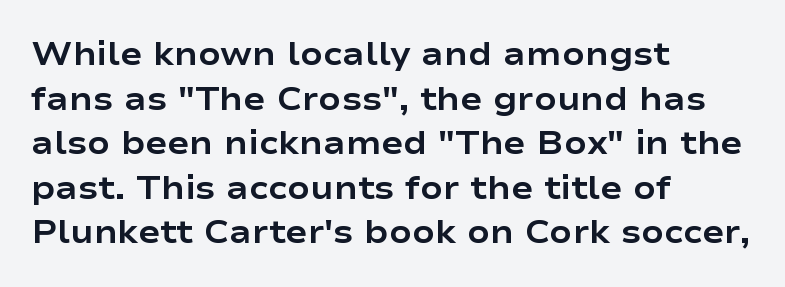
Compared with a centered layout, this one pins lines to the left instead. Nope, no serifs anywhere on these letters. The specimen reads as upright at a glance. The face used here has the dense, thick strokes of a bold. What's the leading like? Ordinary, nothing unusual. Character widths vary here, with narrow letters taking less room than wide ones.
